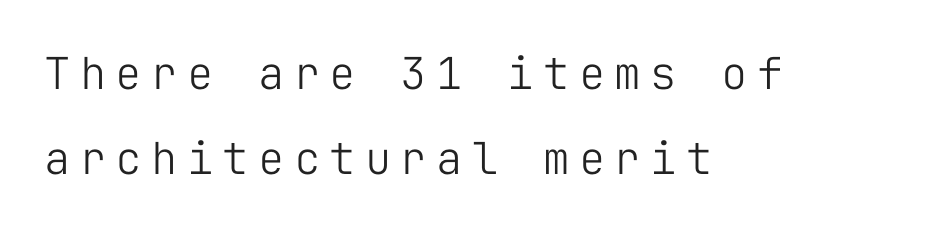
Q: Is the text bold? A: No.
Q: Is the text italic (slanted)? A: No, it is upright.
Q: Is the typeface a serif or a sans-serif typeface? A: Sans-serif.
Q: Is the text underlined? A: No.
Q: How is the paragraph aligned? A: Left-aligned.
Q: Is the spacing between letters normal or unusually wide? A: Unusually wide.
Q: Is the spacing between lines tight, normal or loose? A: Loose.
Q: Width (condensed, normal, or wide)? A: Normal.
Q: Stroke contrast? A: Low.
Q: x-height? A: Medium.
Q: Monospaced? A: Yes.
